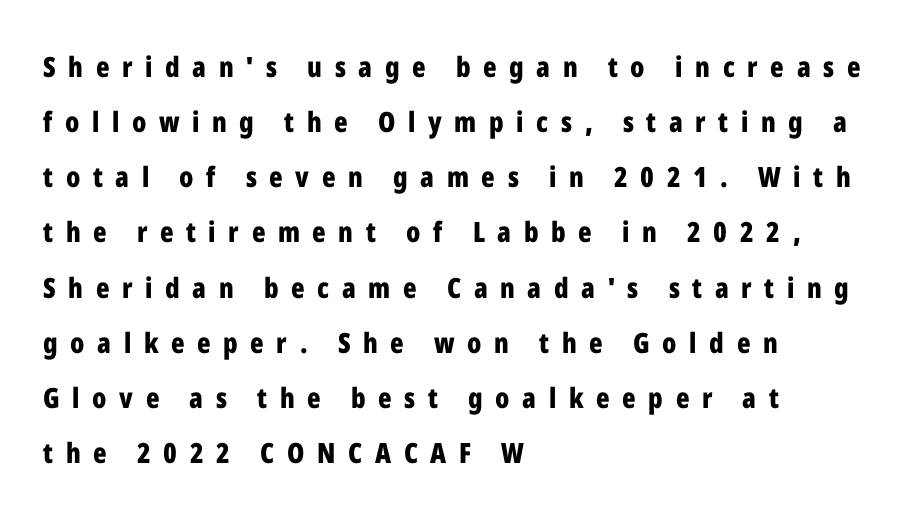
Baseline-to-baseline distance is far greater than the letter height. The glyphs are unaccompanied by any horizontal stroke below them. The face used here has the dense, thick strokes of a bold. The axis of the letterforms is exactly vertical. A typesetter would call this proportional, since set widths differ per character. Visually the block forms a straight wall on the left and a jagged coastline on the right.
